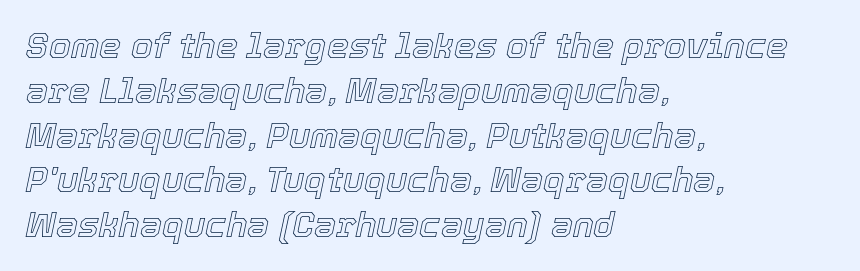
The image shows 35 px text type, italic (leaning right); set left-aligned, normal line spacing (1.28x), normal letter spacing, not underlined; a medium x-height.
